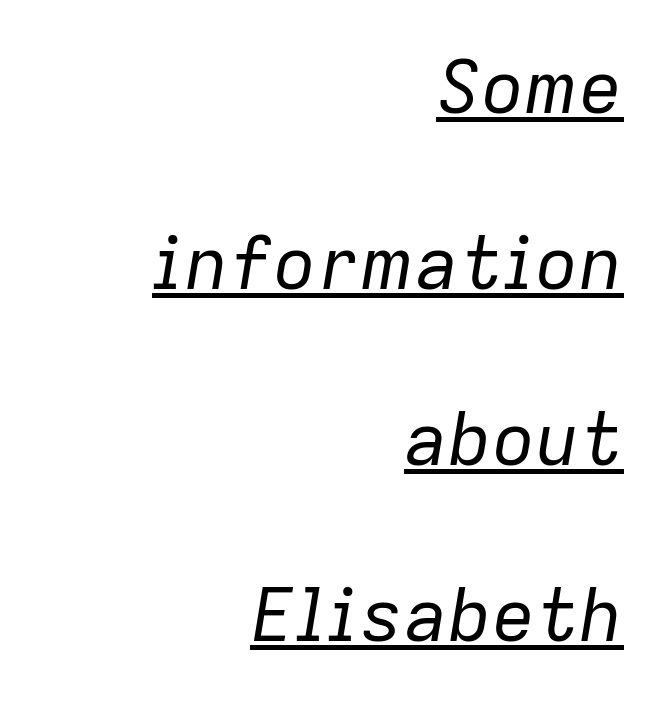
The lines are spread far apart with generous leading. Each letter keeps its own natural width here, so spacing adapts to shape. When letters slant like this, we call the style italic. Descenders here cross a horizontal rule under the line.
